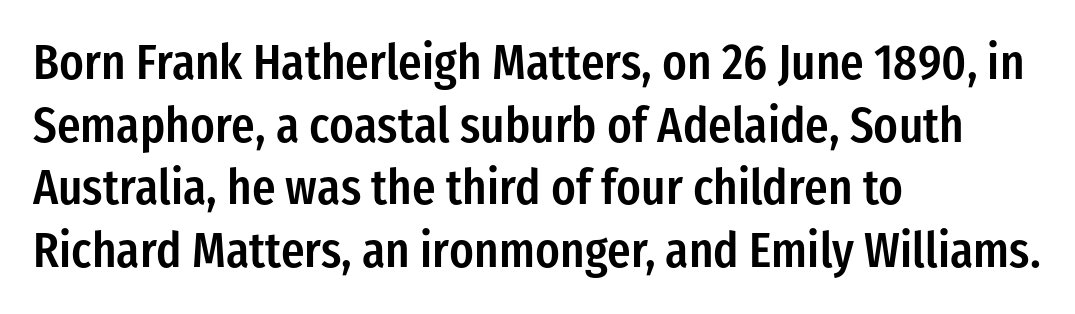
{"serif": "no", "italic": "no", "bold": "semi", "weight": "semibold", "width": "condensed", "stroke_contrast": "low", "x_height": "medium", "monospaced": "no", "underline": "no", "align": "left", "line_spacing": "normal", "line_spacing_ratio": 1.28, "letter_spacing": "normal", "letter_spacing_em": 0.0, "glyph_px": 49}
